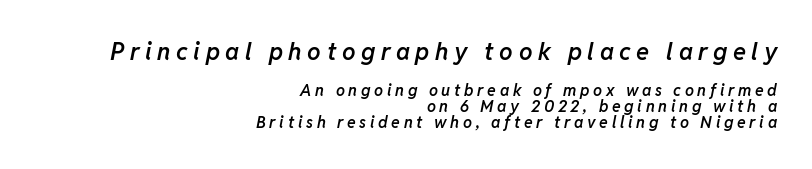
{"italic": "yes", "lean": "right", "slant_degrees": 11, "bold": "semi", "underline": "no", "align": "right", "line_spacing": "tight", "line_spacing_ratio": 1.02, "letter_spacing": "wide", "letter_spacing_em": 0.23, "larger_block": "first", "size_ratio": 1.5, "glyph_px": 24}
